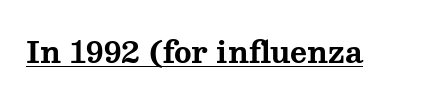
Q: Is the text bold? A: Yes.
Q: Is the text italic (slanted)? A: No, it is upright.
Q: Is the typeface a serif or a sans-serif typeface? A: Serif.
Q: Is the text underlined? A: Yes.
Q: Is the spacing between letters normal or unusually wide? A: Normal.
Q: Width (condensed, normal, or wide)? A: Wide.
Q: Stroke contrast? A: Medium.
Q: x-height? A: Medium.
Q: Monospaced? A: No.
